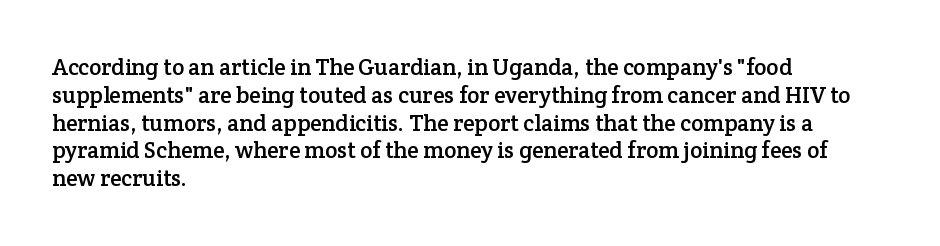
The image shows 23 px text type, upright; set left-aligned, line spacing 1.21x, normal letter spacing, not underlined.
